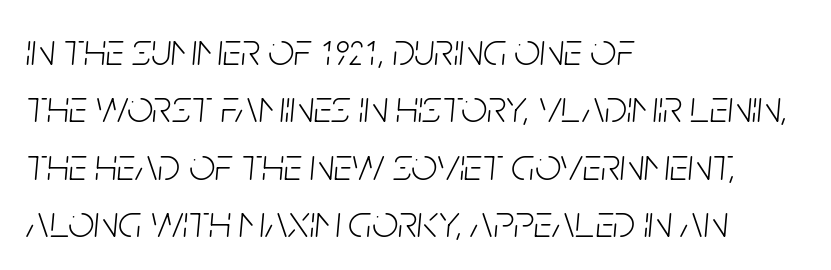
Summary of weight: not heavy and not bold. Spacing verdict: proportional, widths tailored to each character. This sample keeps an unexceptional amount of space between lines. Italic? Definitely — the glyphs are oblique.
